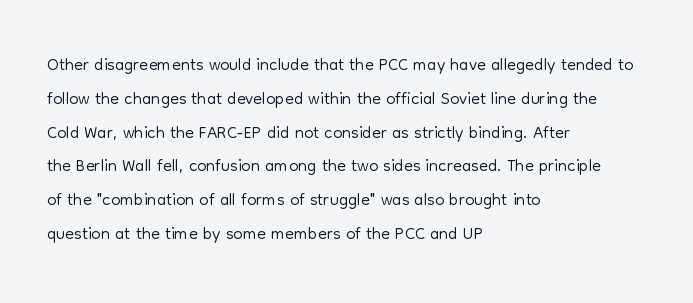
Descenders are the only things crossing below the line. Vertical strokes here are truly vertical. Compared with typical paragraphs, the rows here are spaced about the same. The setting favours the left margin, as ordinary paragraphs usually do.
